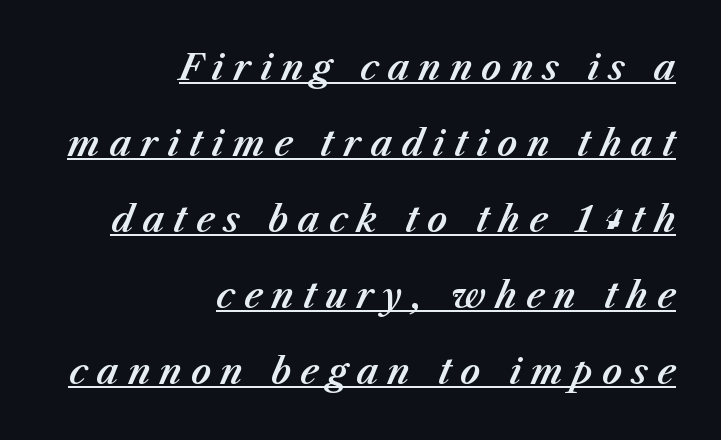
The image shows 35 px text type, italic (leaning right); set right-aligned, loose line spacing (2.17x), unusually wide letter spacing (+0.26 em), underlined; medium stroke contrast and a medium x-height.
